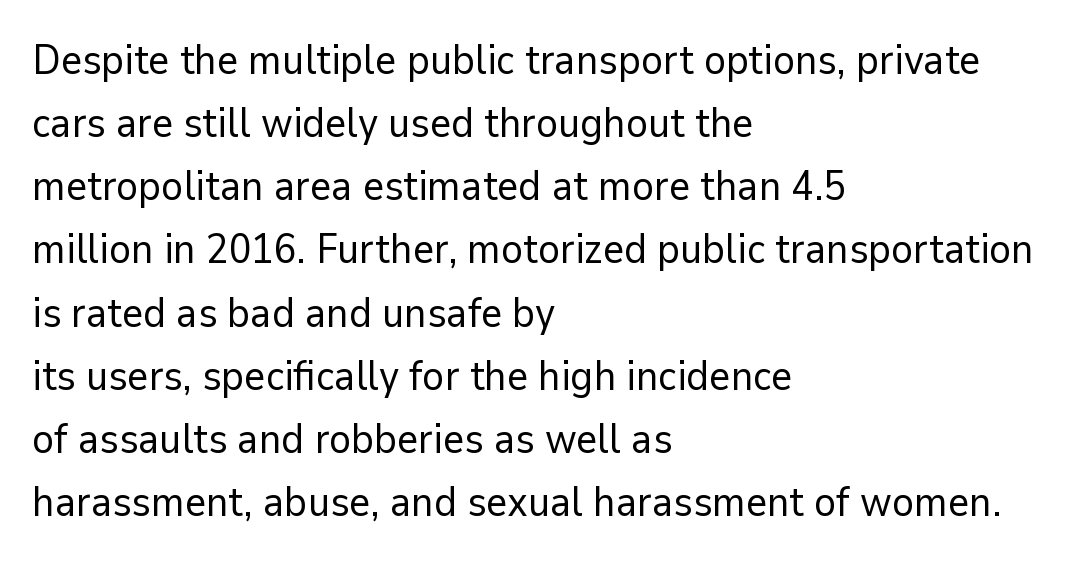
The image shows 41 px regular-weight sans-serif type, upright; set left-aligned, normal line spacing (1.54x), normal letter spacing, not underlined; low stroke contrast and a medium x-height.
